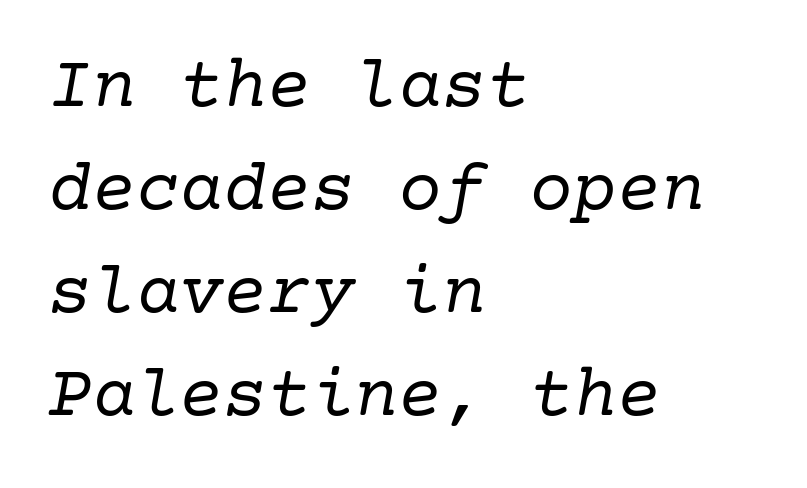
Think standard paragraph weight, or any step lighter than that. If you measured baseline to baseline, you'd find a middling distance. One-word summary of the alignment: left. Honestly, the letter spacing is just normal — you wouldn't notice it. Check the space under the baseline: it is left empty.
